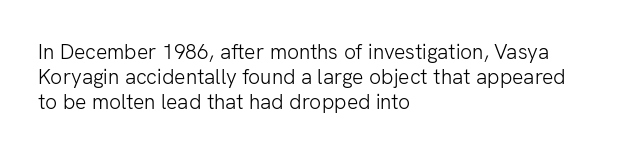
Q: Is the text bold? A: No.
Q: Is the text italic (slanted)? A: No, it is upright.
Q: Is the text underlined? A: No.
Q: How is the paragraph aligned? A: Left-aligned.
Q: Is the spacing between letters normal or unusually wide? A: Normal.
